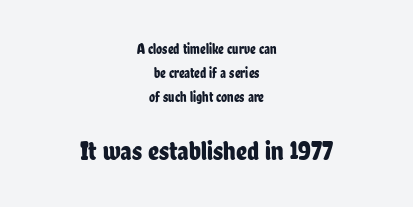
Honestly, the letter spacing is just normal — you wouldn't notice it. Nobody drew a line under any word here. Bigger letters appear in the bottom chunk; the top chunk is reduced. This is roman type, the default non-slanted kind.
